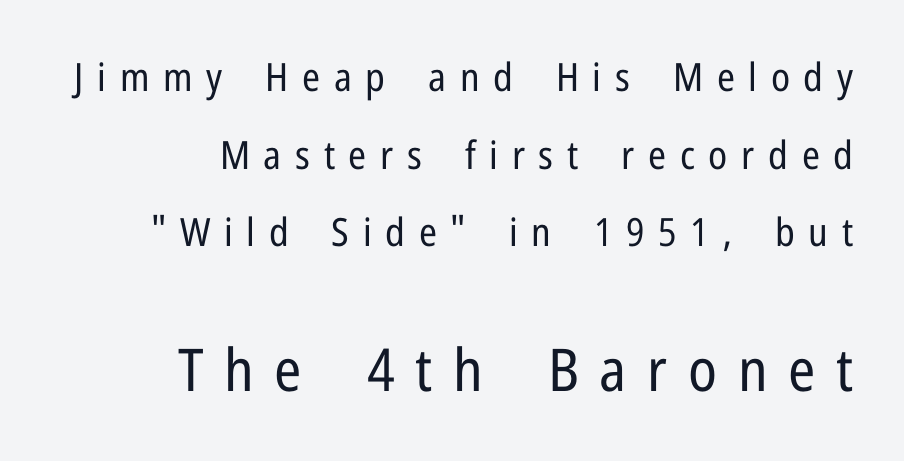
Q: Is the text bold? A: No.
Q: Is the text italic (slanted)? A: No, it is upright.
Q: Is the typeface a serif or a sans-serif typeface? A: Sans-serif.
Q: Is the text underlined? A: No.
Q: How is the paragraph aligned? A: Right-aligned.
Q: Is the spacing between letters normal or unusually wide? A: Unusually wide.
Q: Is the spacing between lines tight, normal or loose? A: Loose.
Q: Which block of text is set in a larger size, the first (top) or the second (bottom)? A: The second (bottom) one.
Q: Width (condensed, normal, or wide)? A: Condensed.
Q: Stroke contrast? A: Low.
Q: x-height? A: Medium.
Q: Monospaced? A: No.
